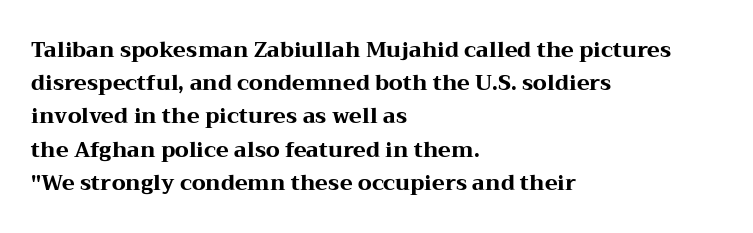
The font is running at its bold setting. Letters rest on an invisible, unmarked baseline. Students, note that the glyphs here touch the page at normal intervals. The rendering anchors every line to the left-hand side.
